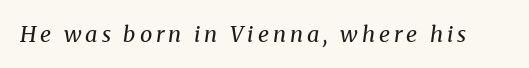
{"italic": "yes", "lean": "right", "slant_degrees": 8, "bold": "no", "underline": "no", "glyph_px": 22}
